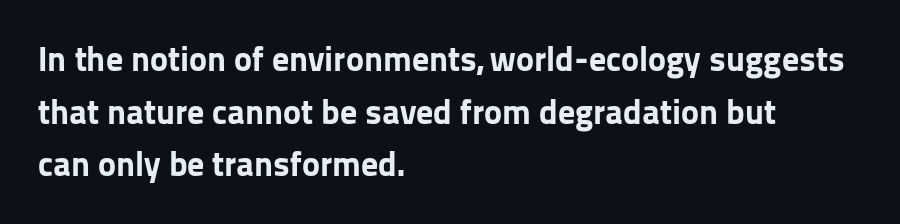
The image shows 34 px bold sans-serif type, upright; set left-aligned, normal line spacing (1.55x), normal letter spacing, not underlined; low stroke contrast and a medium x-height.
